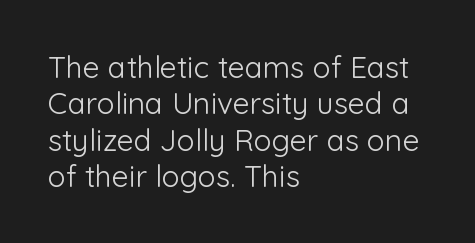
{"serif": "no", "italic": "no", "bold": "no", "weight": "light", "width": "normal", "stroke_contrast": "low", "x_height": "medium", "monospaced": "no", "underline": "no", "align": "left", "line_spacing_ratio": 1.21, "letter_spacing": "normal", "letter_spacing_em": 0.0, "glyph_px": 30}
